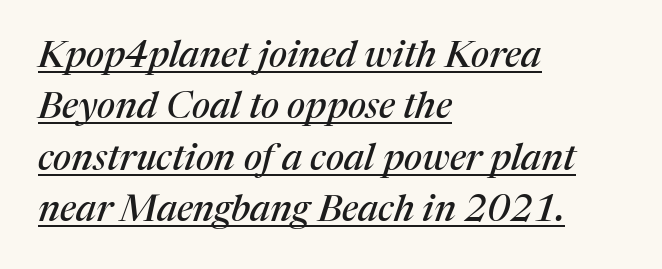
{"serif": "yes", "italic": "yes", "lean": "right", "slant_degrees": 17, "width": "normal", "stroke_contrast": "medium", "x_height": "medium", "monospaced": "no", "underline": "yes", "align": "left", "line_spacing": "normal", "line_spacing_ratio": 1.39, "letter_spacing": "normal", "letter_spacing_em": 0.0, "glyph_px": 37}
